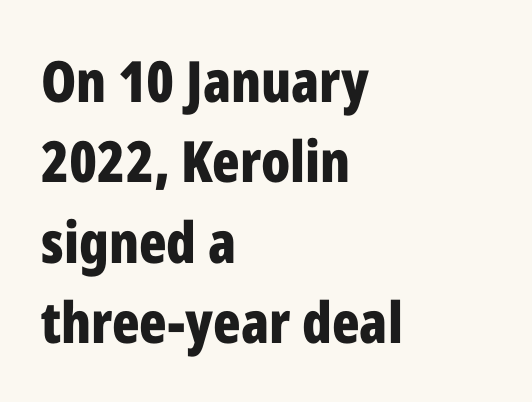
{"serif": "no", "italic": "no", "bold": "yes", "weight": "bold", "width": "condensed", "stroke_contrast": "low", "x_height": "medium", "monospaced": "no", "underline": "no", "align": "left", "line_spacing": "normal", "line_spacing_ratio": 1.41, "letter_spacing": "normal", "letter_spacing_em": 0.0, "glyph_px": 57}
